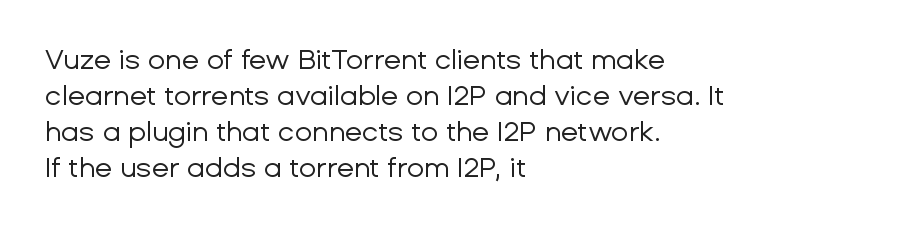
{"serif": "no", "italic": "no", "bold": "no", "weight": "regular", "width": "normal", "stroke_contrast": "low", "x_height": "medium", "monospaced": "no", "underline": "no", "align": "left", "line_spacing": "normal", "line_spacing_ratio": 1.28, "letter_spacing": "normal", "letter_spacing_em": 0.0, "glyph_px": 28}
